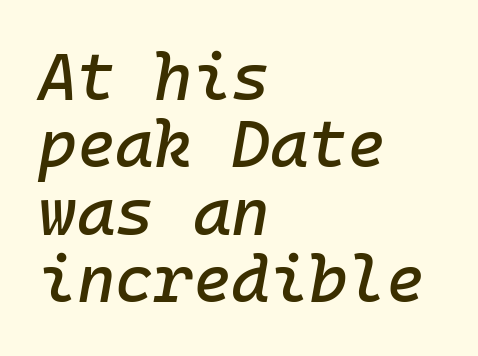
{"italic": "yes", "lean": "right", "slant_degrees": 10, "width": "normal", "stroke_contrast": "low", "x_height": "medium", "monospaced": "yes", "underline": "no", "align": "left", "line_spacing": "tight", "line_spacing_ratio": 1.02, "letter_spacing": "normal", "letter_spacing_em": 0.0, "glyph_px": 66}
